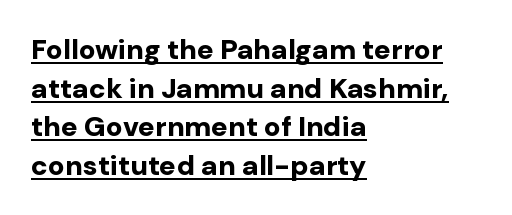
Proportional: the letters do not fall into vertical columns. Plenty of ink on the page — the face is bold. Short and long lines alike share a common starting point at left. The gaps between neighbouring characters are ordinary and unremarkable. Compared with typical paragraphs, the rows here are spaced about the same. What kind of face is this? One without serifs — a sans.
